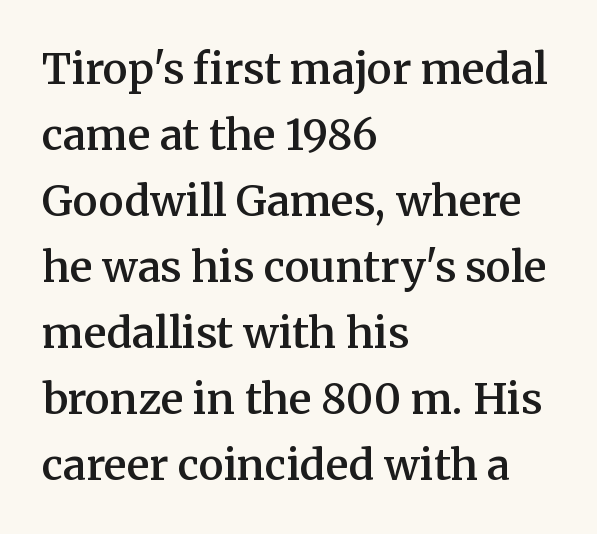
{"serif": "yes", "italic": "no", "bold": "semi", "weight": "semibold", "width": "normal", "stroke_contrast": "medium", "x_height": "medium", "monospaced": "no", "underline": "no", "align": "left", "line_spacing": "normal", "line_spacing_ratio": 1.57, "letter_spacing": "normal", "letter_spacing_em": 0.0, "glyph_px": 42}
